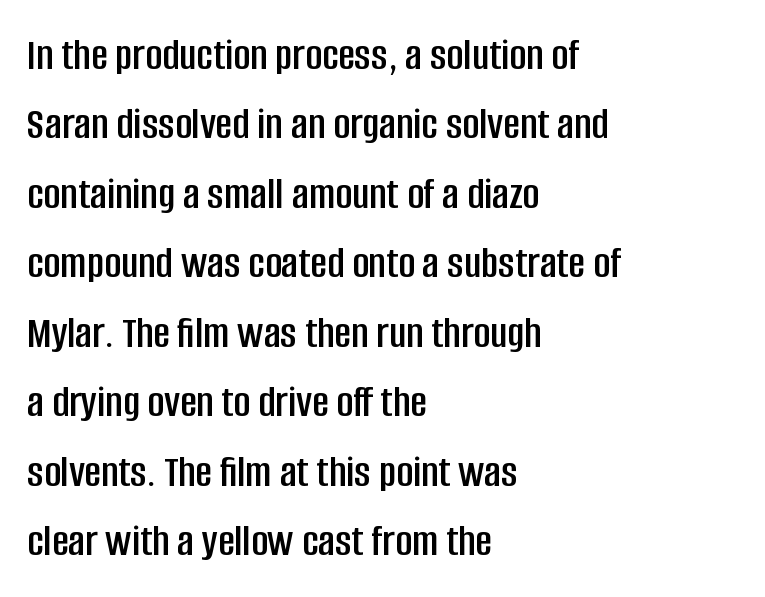
The line texture is even and compact thanks to regular tracking. The passage is arranged the way most books set body copy — flush left. The passage shown is typed in a proportional face where columns would drift. Posture: upright roman. Only glyphs here, with clear space below each row. The space between consecutive lines is moderate.
